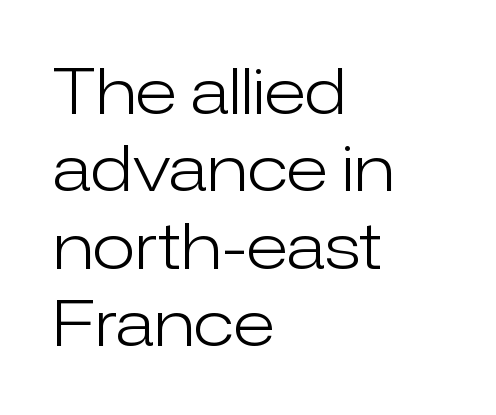
A typesetter would call this zero additional tracking. Honestly, there is no underline to notice here at all. Serif or sans? Sans — the stroke terminals are bare. The passage shown is typed in a proportional face where columns would drift. Casual observation: everything's shoved over to the left.
